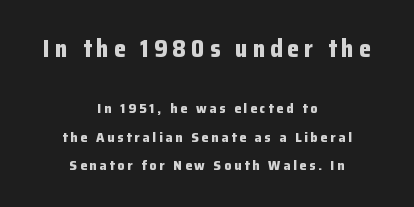
{"italic": "no", "bold": "yes", "underline": "no", "align": "center", "line_spacing": "loose", "line_spacing_ratio": 2.04, "letter_spacing": "wide", "letter_spacing_em": 0.2, "larger_block": "first", "size_ratio": 1.71, "glyph_px": 24}
